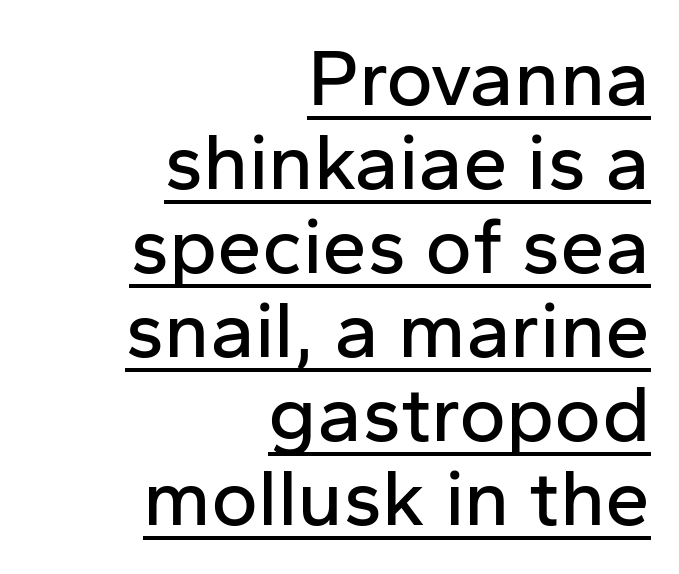
{"serif": "no", "italic": "no", "width": "normal", "stroke_contrast": "low", "x_height": "medium", "monospaced": "no", "underline": "yes", "align": "right", "line_spacing": "tight", "line_spacing_ratio": 1.05, "letter_spacing": "normal", "letter_spacing_em": 0.0, "glyph_px": 80}
